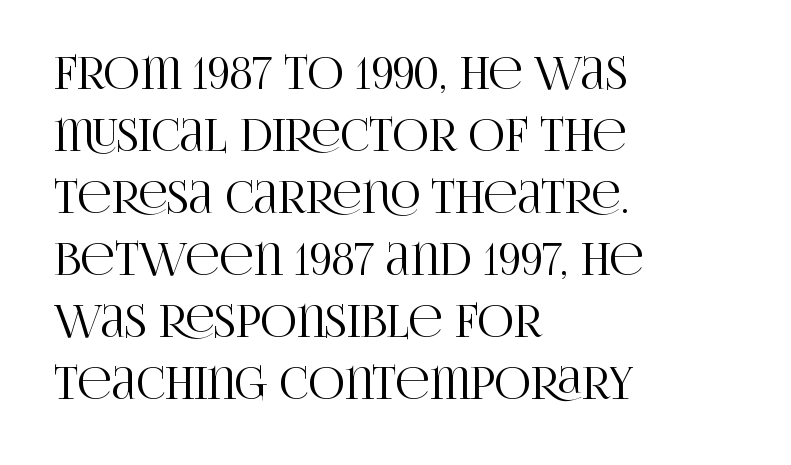
The image shows 45 px condensed serif type, upright; set left-aligned, normal line spacing (1.38x), normal letter spacing, not underlined; high stroke contrast and a large x-height.
